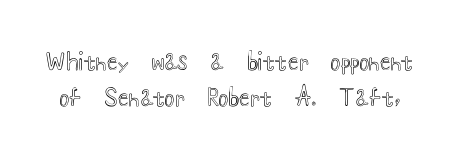
Q: Is the text italic (slanted)? A: No, it is upright.
Q: Is the text underlined? A: No.
Q: Is the spacing between letters normal or unusually wide? A: Normal.
Q: Is the spacing between lines tight, normal or loose? A: Normal.
